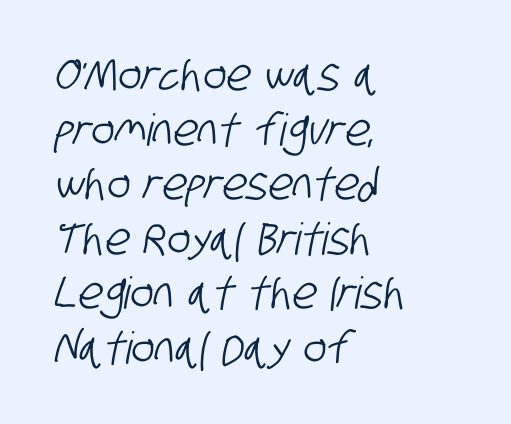
Q: Is the typeface a serif or a sans-serif typeface? A: Sans-serif.
Q: Is the text underlined? A: No.
Q: How is the paragraph aligned? A: Left-aligned.
Q: Is the spacing between letters normal or unusually wide? A: Normal.
Q: Width (condensed, normal, or wide)? A: Condensed.
Q: Stroke contrast? A: Low.
Q: x-height? A: Large.
Q: Monospaced? A: No.
